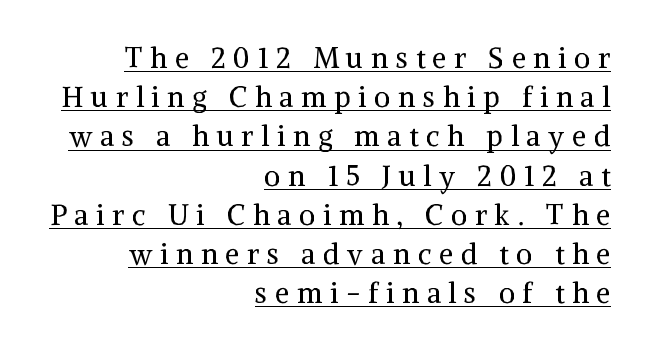
The image shows 28 px regular-weight serif type, upright; set right-aligned, normal line spacing (1.4x), unusually wide letter spacing (+0.28 em), underlined; medium stroke contrast and a medium x-height.
